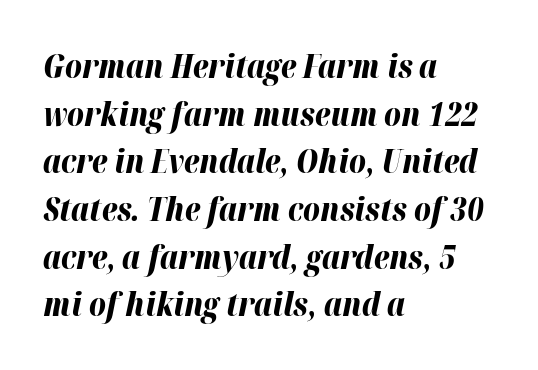
Q: Is the text bold? A: Yes.
Q: Is the text italic (slanted)? A: Yes, it leans right by about 12 degrees.
Q: Is the text underlined? A: No.
Q: How is the paragraph aligned? A: Left-aligned.
Q: Is the spacing between letters normal or unusually wide? A: Normal.
Q: Is the spacing between lines tight, normal or loose? A: Normal.
Q: Width (condensed, normal, or wide)? A: Normal.
Q: Stroke contrast? A: High.
Q: x-height? A: Medium.
Q: Monospaced? A: No.
